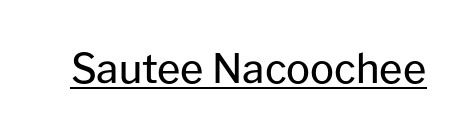
Q: Is the text bold? A: No.
Q: Is the text italic (slanted)? A: No, it is upright.
Q: Is the typeface a serif or a sans-serif typeface? A: Sans-serif.
Q: Is the text underlined? A: Yes.
Q: Is the spacing between letters normal or unusually wide? A: Normal.
Q: Width (condensed, normal, or wide)? A: Normal.
Q: Stroke contrast? A: Low.
Q: x-height? A: Medium.
Q: Monospaced? A: No.
